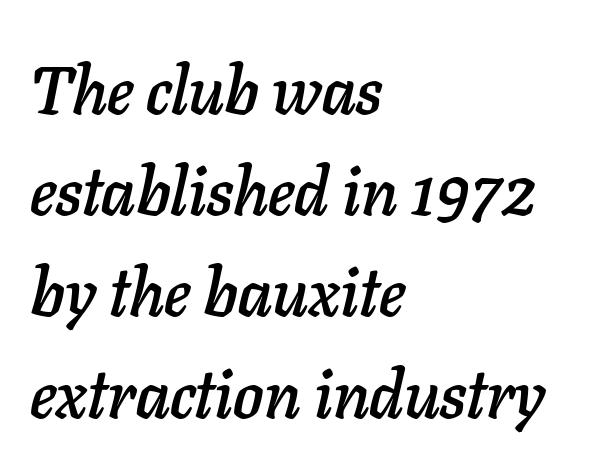
{"italic": "yes", "lean": "right", "slant_degrees": 11, "width": "normal", "stroke_contrast": "low", "x_height": "medium", "monospaced": "no", "underline": "no", "align": "left", "line_spacing": "normal", "line_spacing_ratio": 1.51, "letter_spacing": "normal", "letter_spacing_em": 0.0, "glyph_px": 67}
